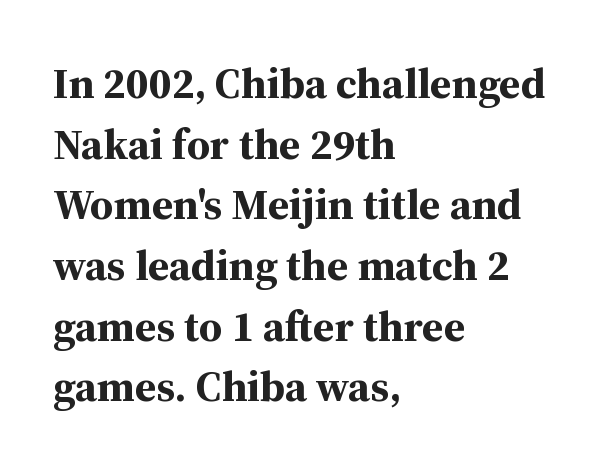
{"serif": "yes", "italic": "no", "bold": "yes", "weight": "bold", "width": "normal", "stroke_contrast": "medium", "x_height": "medium", "monospaced": "no", "underline": "no", "align": "left", "line_spacing": "normal", "line_spacing_ratio": 1.41, "letter_spacing": "normal", "letter_spacing_em": 0.0, "glyph_px": 43}
